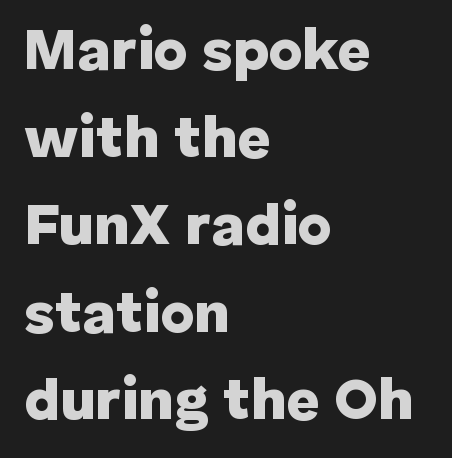
{"serif": "no", "italic": "no", "bold": "yes", "weight": "heavy", "width": "normal", "stroke_contrast": "low", "x_height": "medium", "monospaced": "no", "underline": "no", "align": "left", "line_spacing": "normal", "line_spacing_ratio": 1.51, "letter_spacing": "normal", "letter_spacing_em": 0.0, "glyph_px": 58}
